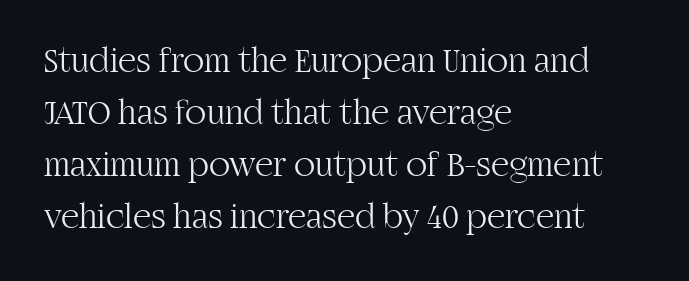
The image shows 35 px light serif type, upright; set left-aligned, normal line spacing (1.49x), normal letter spacing, not underlined; high stroke contrast and a large x-height.
